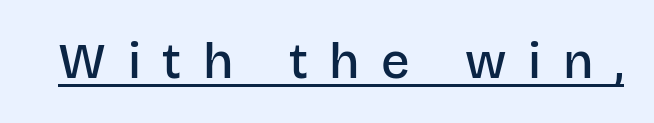
{"serif": "no", "italic": "no", "bold": "semi", "weight": "semibold", "width": "normal", "stroke_contrast": "low", "x_height": "large", "monospaced": "no", "underline": "yes", "letter_spacing": "wide", "letter_spacing_em": 0.43, "glyph_px": 50}
